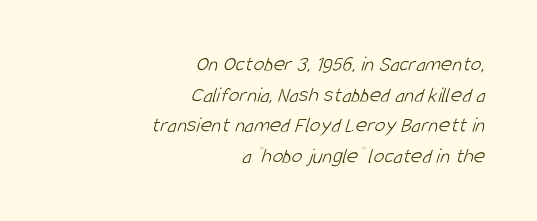
The image shows 22 px text type; set right-aligned, normal line spacing (1.39x), normal letter spacing, not underlined.
